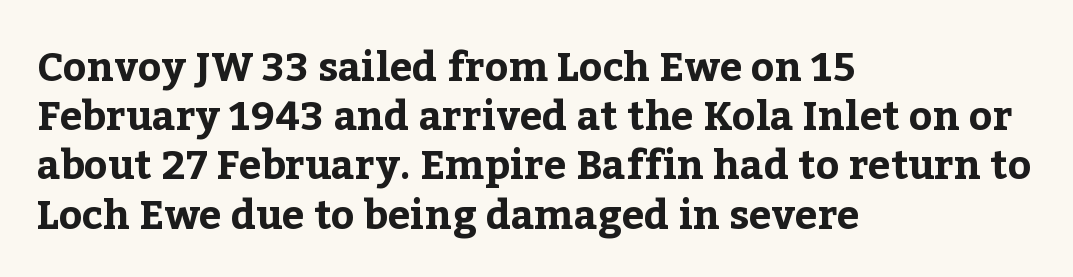
The image shows 40 px bold serif type, upright; set left-aligned, line spacing 1.23x, normal letter spacing, not underlined; low stroke contrast and a medium x-height.
